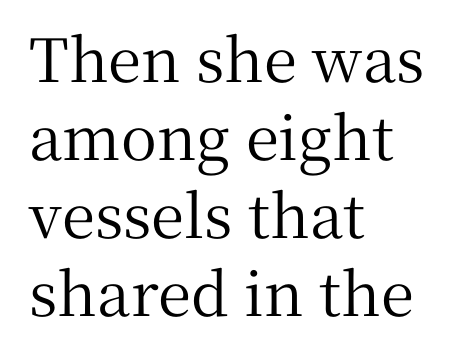
Nope, not italic — everything's standing straight. Honestly, there is no underline to notice here at all. A typesetter would call this proportional, since set widths differ per character. Whoever set this chose a conventional vertical rhythm. Font category for this specimen: serif.
